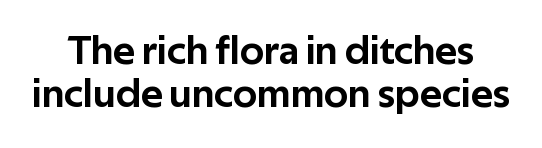
The image shows 41 px sans-serif type, upright; set tight line spacing (1.05x), normal letter spacing, not underlined; low stroke contrast and a medium x-height.
